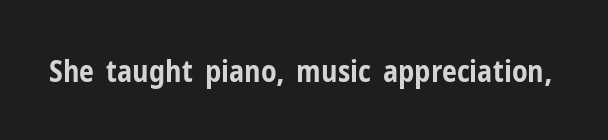
{"serif": "no", "italic": "no", "bold": "yes", "weight": "bold", "width": "condensed", "stroke_contrast": "low", "x_height": "medium", "monospaced": "no", "underline": "no", "letter_spacing": "normal", "letter_spacing_em": 0.0, "glyph_px": 30}
